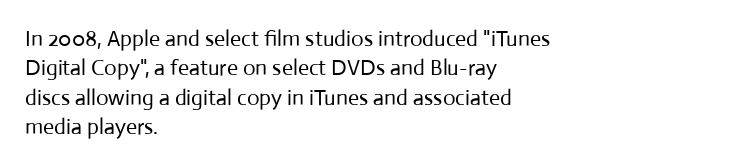
Bare-footed words on every line. Every stem runs plumb, perpendicular to the baseline. The typesetting does not lean heavy: it is not bold. Tracking value appears to be zero — textbook default spacing. The vertical gap from one line to the next is medium.
